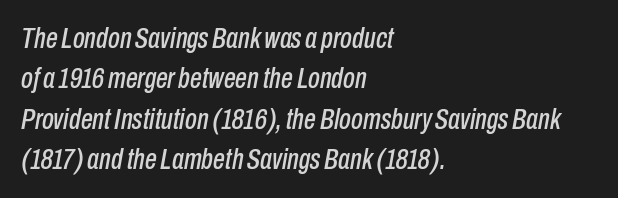
Q: Is the text italic (slanted)? A: Yes, it leans right by about 10 degrees.
Q: Is the text underlined? A: No.
Q: How is the paragraph aligned? A: Left-aligned.
Q: Is the spacing between letters normal or unusually wide? A: Normal.
Q: Is the spacing between lines tight, normal or loose? A: Normal.
Q: Width (condensed, normal, or wide)? A: Condensed.
Q: Stroke contrast? A: Low.
Q: x-height? A: Medium.
Q: Monospaced? A: No.
